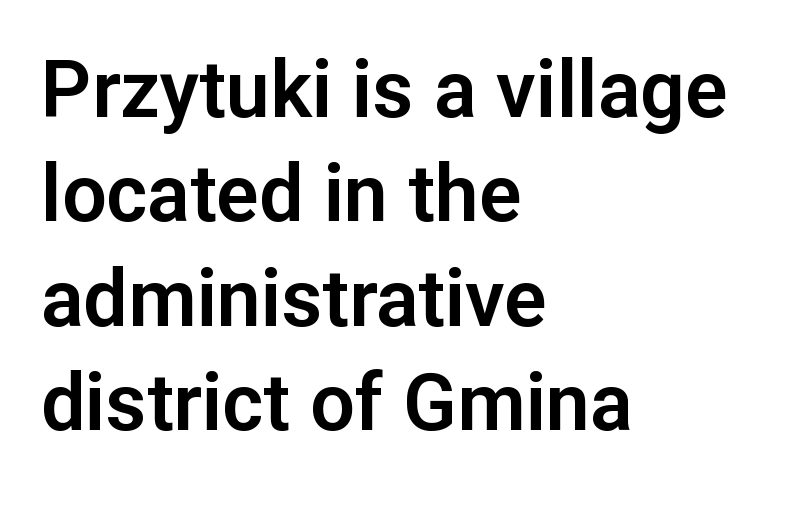
The image shows 79 px sans-serif type, upright; set left-aligned, normal line spacing (1.32x), normal letter spacing, not underlined; low stroke contrast and a medium x-height.
